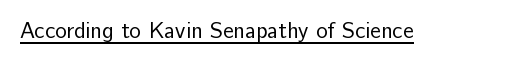
{"italic": "no", "bold": "no", "underline": "yes", "letter_spacing": "normal", "letter_spacing_em": 0.0, "glyph_px": 22}
